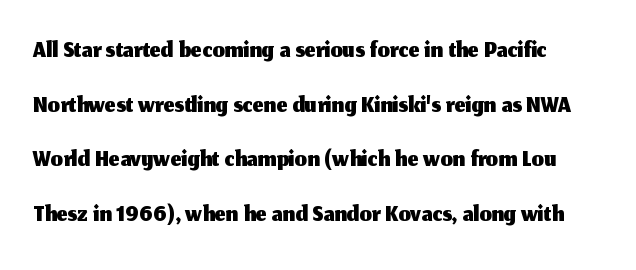
Q: Is the text italic (slanted)? A: No, it is upright.
Q: Is the typeface a serif or a sans-serif typeface? A: Sans-serif.
Q: Is the text underlined? A: No.
Q: Is the spacing between letters normal or unusually wide? A: Normal.
Q: Is the spacing between lines tight, normal or loose? A: Normal.
Q: Width (condensed, normal, or wide)? A: Normal.
Q: Stroke contrast? A: Medium.
Q: x-height? A: Medium.
Q: Monospaced? A: No.
